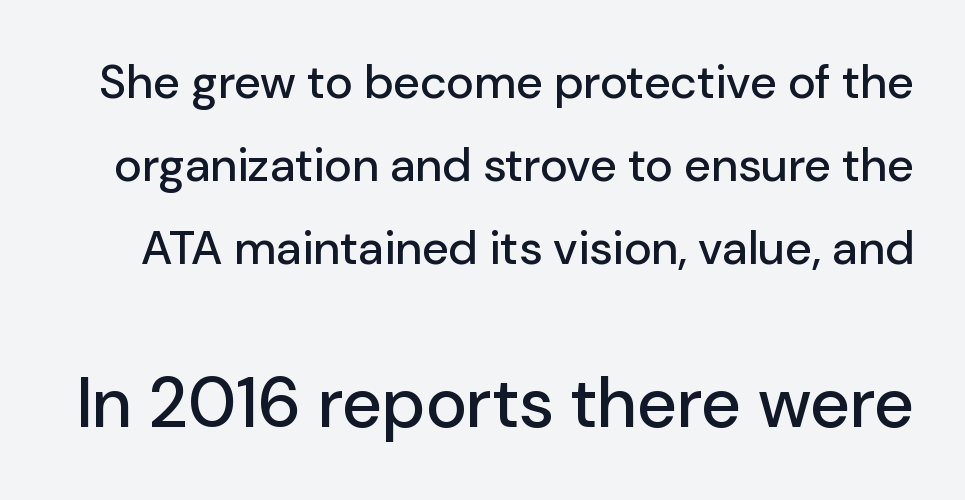
When letters stand straight like this, we call the style roman or upright. The characters display no serif detailing; their extremities are plain. Here the designer chose a conventional face with non-uniform glyph widths. Bigger letters appear in the bottom chunk; the top chunk is reduced. Letters rest on an invisible, unmarked baseline.
